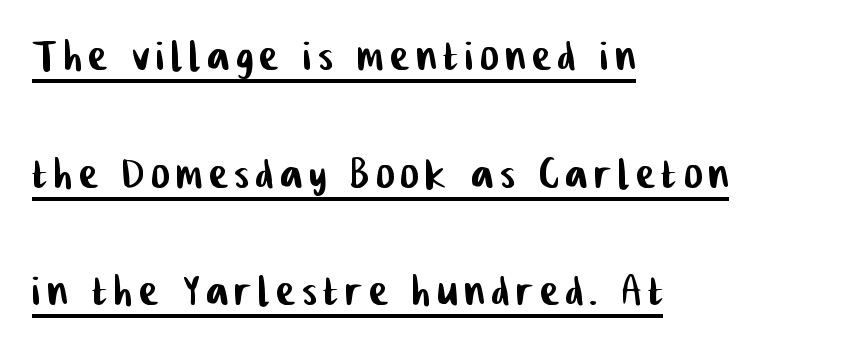
Stroke terminals: plain, sans-serif. Alignment: flush left. Does a line run under the words? Yes, clearly. Leading is clearly above the norm, producing a sparse column. Note the varied advance widths — an 'i' is clearly narrower than an 'm'.
